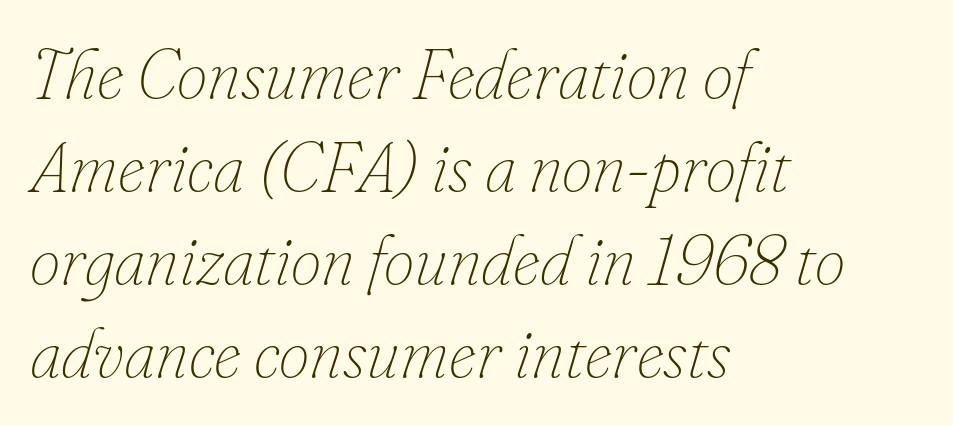
The cut favours lightness, reaching ordinary text weight at its darkest. The words here are not underlined. Quick note: italic. Line starts are locked; line ends wander. Baseline-to-baseline distance is the conventional proportion of letter height. Think of a printed novel: that variable character pitch is what you see here.
